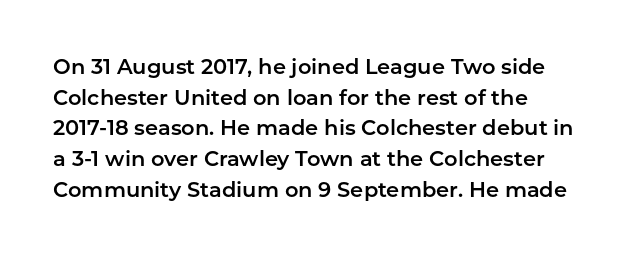
The rendering keeps characters at their native spacing. Posture: upright roman. Any mark beneath the type? The region is blank. Honestly, the row spacing looks completely unremarkable.
